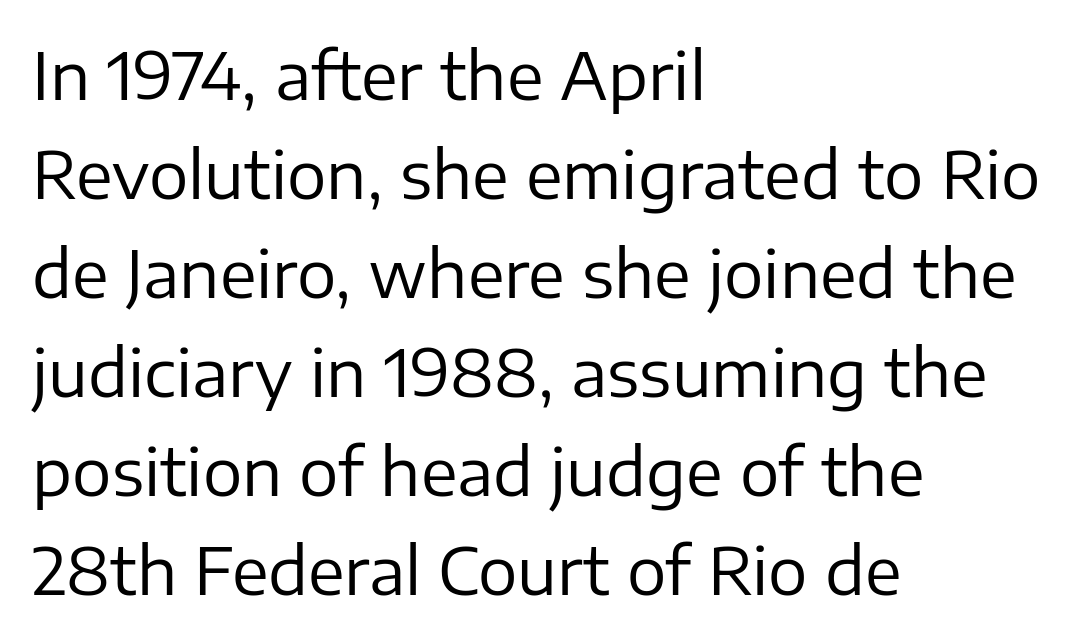
Q: Is the text bold? A: No.
Q: Is the text italic (slanted)? A: No, it is upright.
Q: Is the typeface a serif or a sans-serif typeface? A: Sans-serif.
Q: Is the text underlined? A: No.
Q: How is the paragraph aligned? A: Left-aligned.
Q: Is the spacing between letters normal or unusually wide? A: Normal.
Q: Is the spacing between lines tight, normal or loose? A: Normal.
Q: Width (condensed, normal, or wide)? A: Normal.
Q: Stroke contrast? A: Low.
Q: x-height? A: Medium.
Q: Monospaced? A: No.
